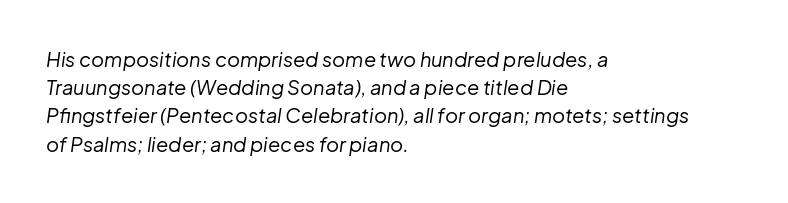
Q: Is the text bold? A: No.
Q: Is the text italic (slanted)? A: Yes, it leans right by about 8 degrees.
Q: Is the text underlined? A: No.
Q: How is the paragraph aligned? A: Left-aligned.
Q: Is the spacing between letters normal or unusually wide? A: Normal.
Q: Is the spacing between lines tight, normal or loose? A: Normal.
